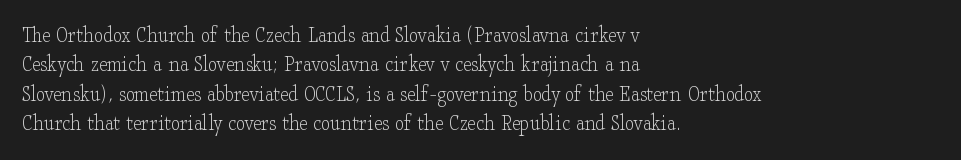
It's the straight-up-and-down kind of type. The face used here is rendered with its standard letterfit. The setting favours the left margin, as ordinary paragraphs usually do. This is not heavy type; no bold has been used. Interline gaps are of average width in this sample.
